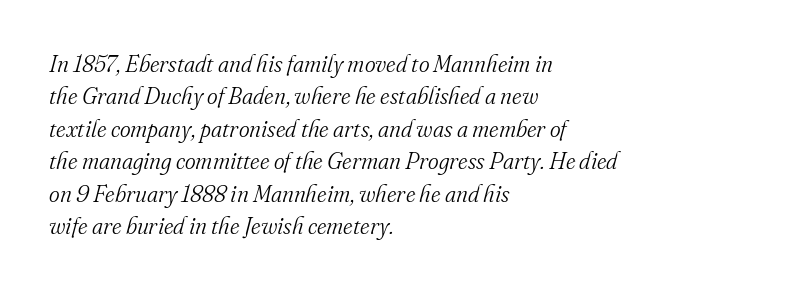
Q: Is the text bold? A: No.
Q: Is the text italic (slanted)? A: Yes, it leans right by about 16 degrees.
Q: Is the text underlined? A: No.
Q: How is the paragraph aligned? A: Left-aligned.
Q: Is the spacing between letters normal or unusually wide? A: Normal.
Q: Is the spacing between lines tight, normal or loose? A: Normal.
